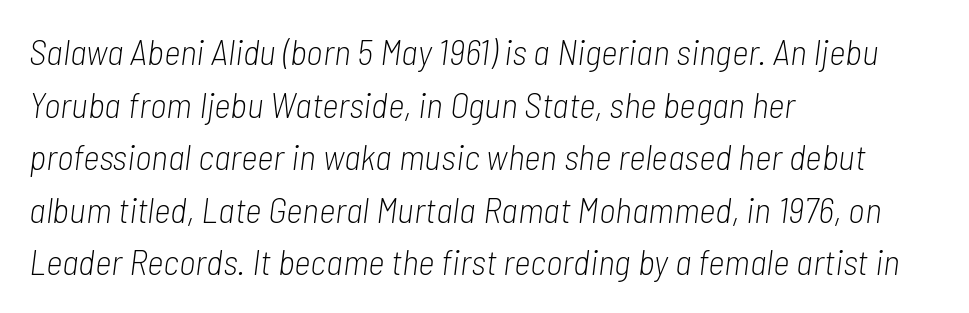
The image shows 36 px light, condensed type, italic (leaning right); set left-aligned, normal line spacing (1.46x), normal letter spacing, not underlined; low stroke contrast and a medium x-height.
